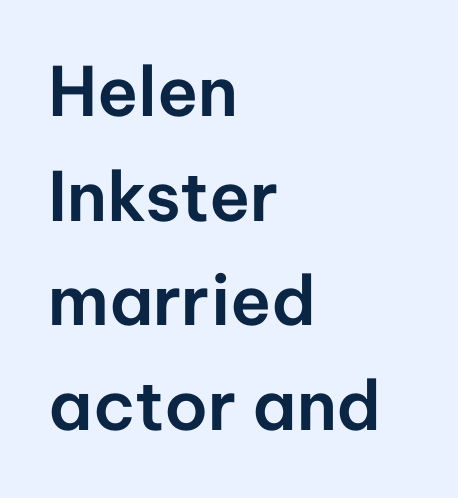
The image shows 68 px sans-serif type, upright; set left-aligned, normal line spacing (1.54x), normal letter spacing, not underlined; low stroke contrast and a medium x-height.
